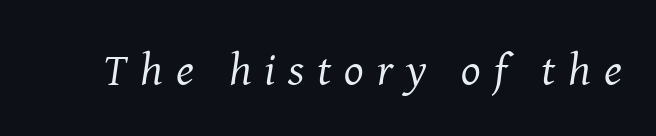
Would a proofreader flag this as italicized? Yes. Think standard paragraph weight, or any step lighter than that. Look at the bottom of the vertical strokes: they flare into serifs here. The passage shown is typed in a proportional face where columns would drift. Nobody drew a line under any word here.
